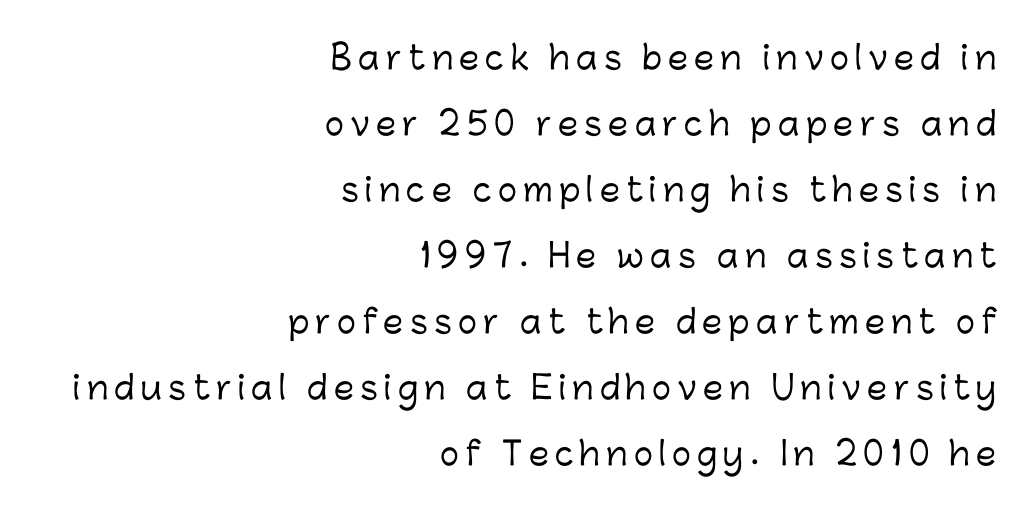
Compared with typical body copy, the letter spacing here is much looser. Upright lettering throughout. No word sits above an underline. The vertical gap from one line to the next is large. Proportional: the letters do not fall into vertical columns.
